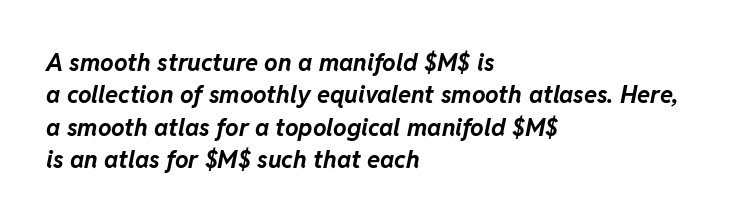
The passage shown is emphatically bold. Whoever set this chose a conventional vertical rhythm. The passage shown leans; its letterforms are oblique. The setting favours the left margin, as ordinary paragraphs usually do. Bare-footed words on every line.
